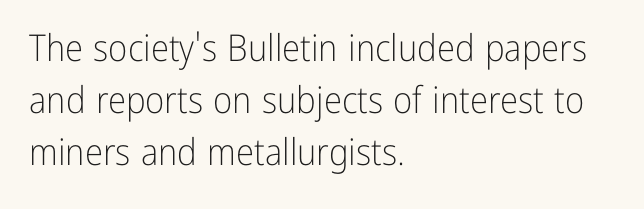
This sample keeps an unexceptional amount of space between lines. Glyph-to-glyph distance matches everyday printed text. The strip under each line holds only bare page. Unlike italic type, these characters show no tilt at all.
